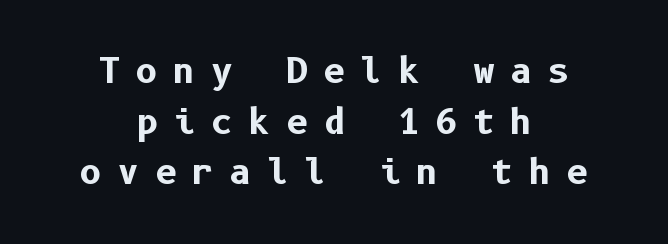
{"serif": "no", "italic": "no", "bold": "yes", "weight": "bold", "width": "normal", "stroke_contrast": "low", "x_height": "medium", "underline": "no", "align": "center", "line_spacing": "normal", "line_spacing_ratio": 1.49, "letter_spacing": "wide", "letter_spacing_em": 0.45, "glyph_px": 34}
